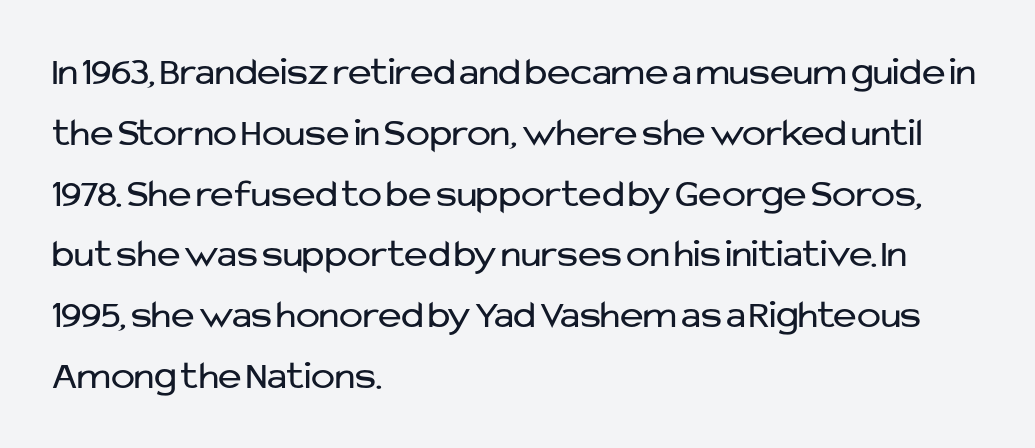
{"serif": "no", "italic": "no", "bold": "no", "weight": "regular", "width": "normal", "stroke_contrast": "low", "x_height": "medium", "monospaced": "no", "underline": "no", "align": "left", "line_spacing": "normal", "line_spacing_ratio": 1.52, "letter_spacing": "normal", "letter_spacing_em": 0.0, "glyph_px": 40}
